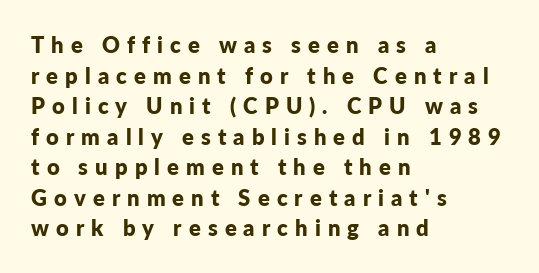
The image shows 22 px bold type, upright; set left-aligned, normal line spacing (1.39x), unusually wide letter spacing (+0.32 em), not underlined.
